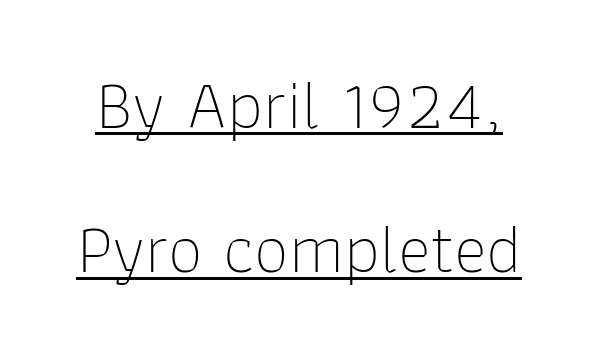
The image shows 70 px thin sans-serif type, upright; set loose line spacing (2.06x), normal letter spacing, underlined; low stroke contrast and a medium x-height.
